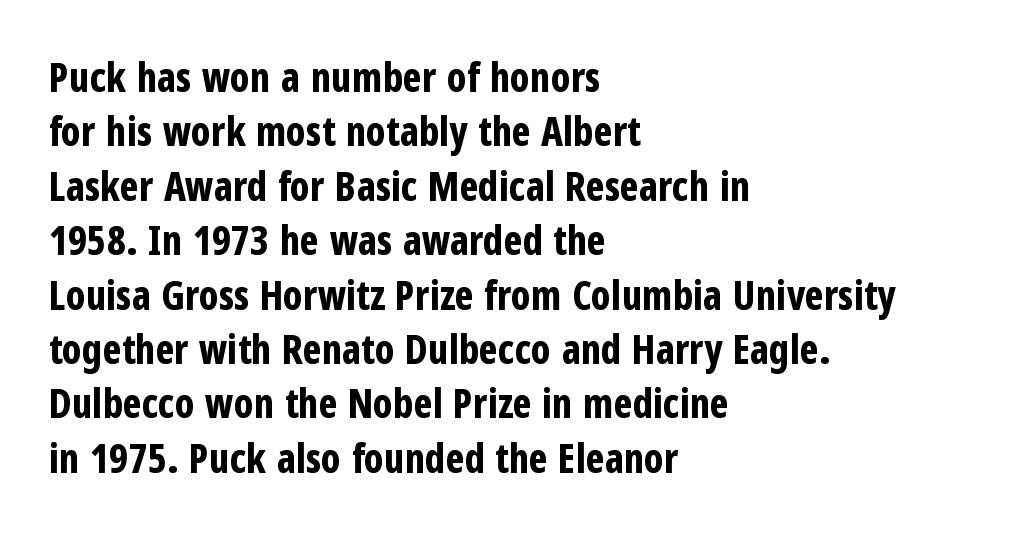
Whoever set this chose a conventional vertical rhythm. Is the type bold? Yes — the strokes are clearly thick and heavy. Nobody drew a line under any word here. The rendering keeps characters at their native spacing. What kind of face is this? One without serifs — a sans.
